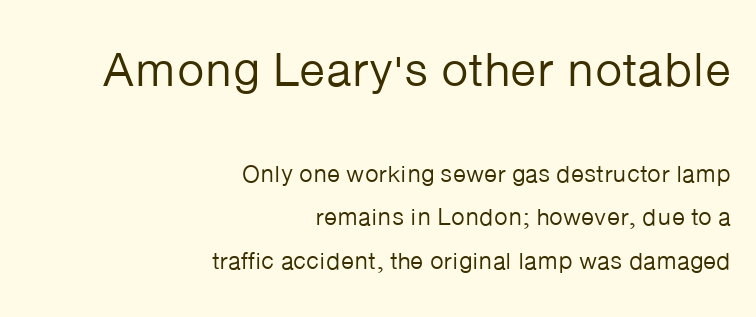
The image shows 48 px regular-weight sans-serif type, upright; set right-aligned, line spacing 1.82x, normal letter spacing, not underlined; the first (top) block is 2.0x larger; low stroke contrast and a medium x-height.
